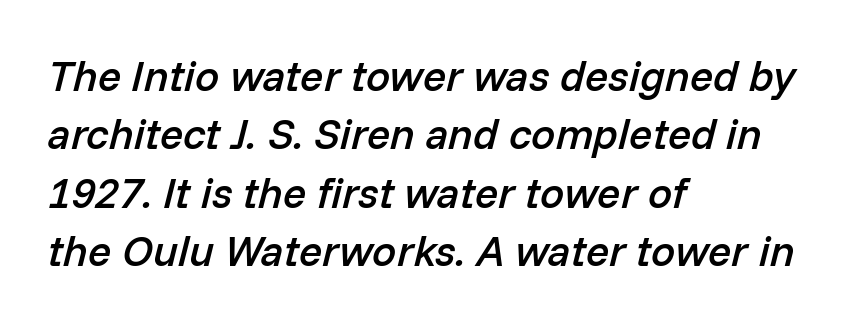
Stems and bowls a touch heavier than normal — semibold. Successive baselines arrive at the customary interval. The passage shown is typed in a proportional face where columns would drift. Underline: absent.
